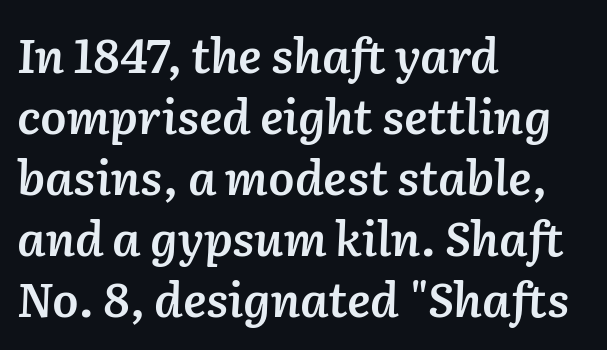
Q: Is the text bold? A: Semi-bold.
Q: Is the text italic (slanted)? A: Yes, it leans right by about 2 degrees.
Q: Is the text underlined? A: No.
Q: How is the paragraph aligned? A: Left-aligned.
Q: Is the spacing between letters normal or unusually wide? A: Normal.
Q: Is the spacing between lines tight, normal or loose? A: Normal.
Q: Width (condensed, normal, or wide)? A: Normal.
Q: Stroke contrast? A: Low.
Q: x-height? A: Medium.
Q: Monospaced? A: No.
